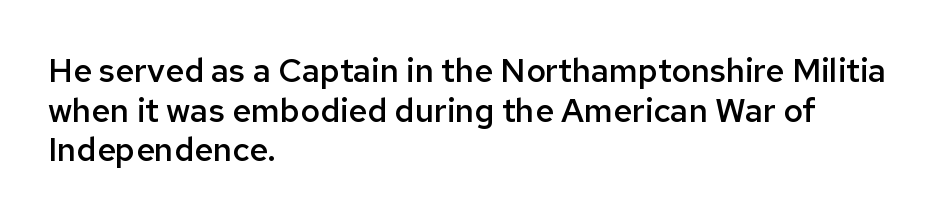
Left-aligned paragraph, ragged on the right. A typesetter would call this proportional, since set widths differ per character. As a designer I'd log this as weight 600, semibold. Stroke terminals: plain, sans-serif. Honestly, the letter spacing is just normal — you wouldn't notice it. Underlining? Definitely not there.
